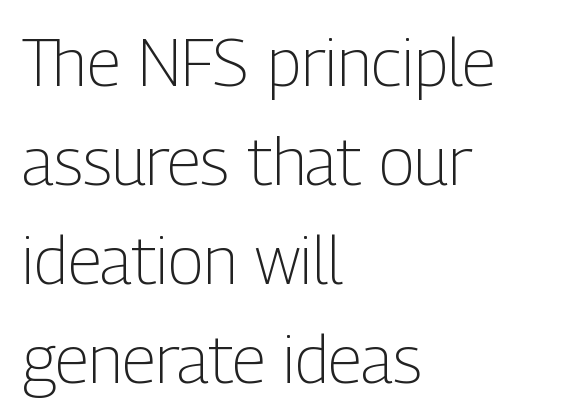
Q: Is the text bold? A: No.
Q: Is the text italic (slanted)? A: No, it is upright.
Q: Is the typeface a serif or a sans-serif typeface? A: Sans-serif.
Q: Is the text underlined? A: No.
Q: How is the paragraph aligned? A: Left-aligned.
Q: Is the spacing between letters normal or unusually wide? A: Normal.
Q: Is the spacing between lines tight, normal or loose? A: Normal.
Q: Width (condensed, normal, or wide)? A: Condensed.
Q: Stroke contrast? A: Low.
Q: x-height? A: Medium.
Q: Monospaced? A: No.
